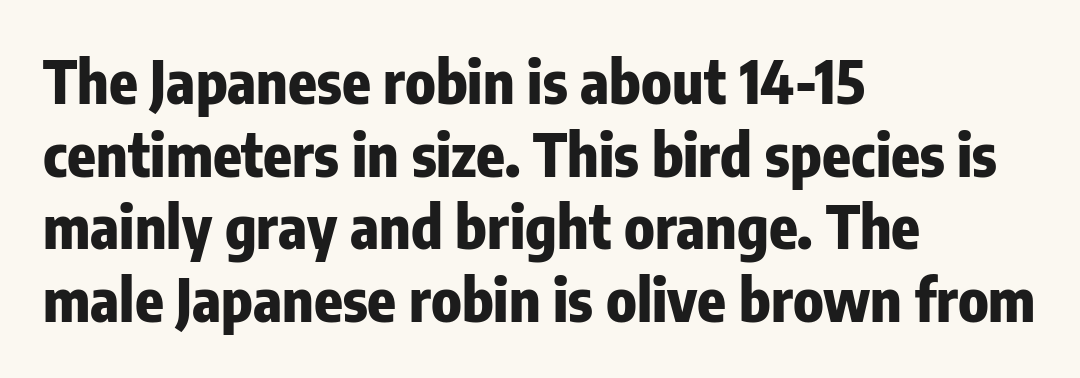
{"serif": "no", "italic": "no", "bold": "yes", "weight": "heavy", "width": "condensed", "stroke_contrast": "low", "x_height": "medium", "monospaced": "no", "underline": "no", "align": "left", "line_spacing_ratio": 1.23, "letter_spacing": "normal", "letter_spacing_em": 0.0, "glyph_px": 59}
